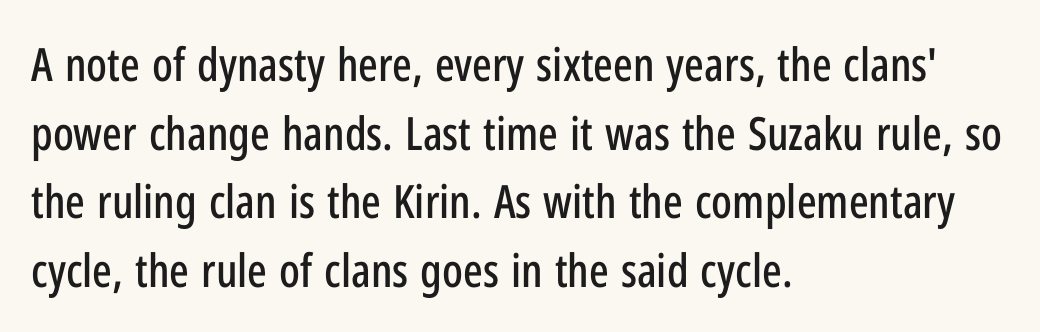
This rendering uses left alignment, leaving the right contour irregular. Spacing between characters is what you'd get straight out of the box. Is there much room between lines? A standard amount, neither cramped nor airy. This is the regular roman posture of the typeface. Spacing verdict: proportional, widths tailored to each character.
